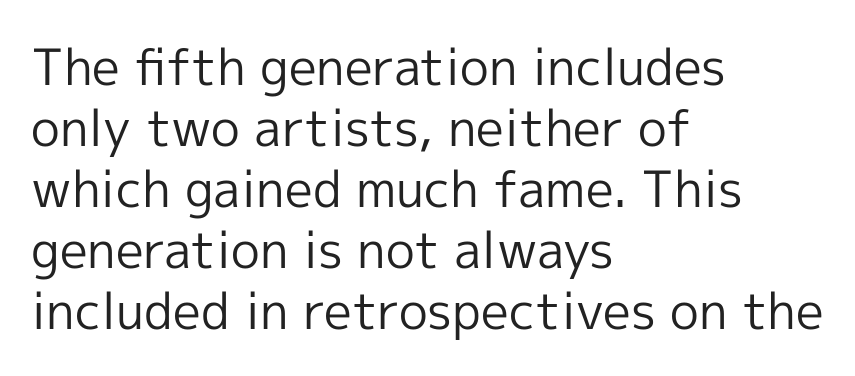
The image shows 50 px regular-weight sans-serif type, upright; set left-aligned, line spacing 1.22x, normal letter spacing, not underlined; a medium x-height.
